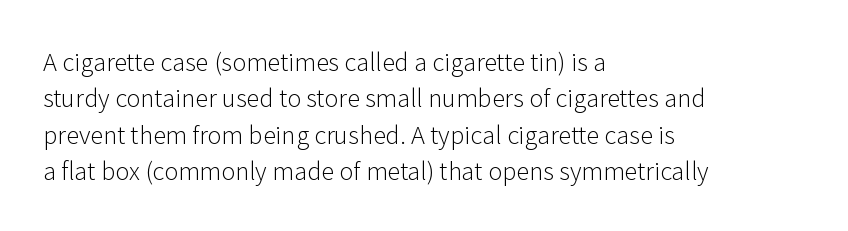
The foot of each line stays bare and open. These lines stack with their left ends in a neat column. Italic: no, the glyphs are upright roman. These lines sit exactly where default settings would place them.
